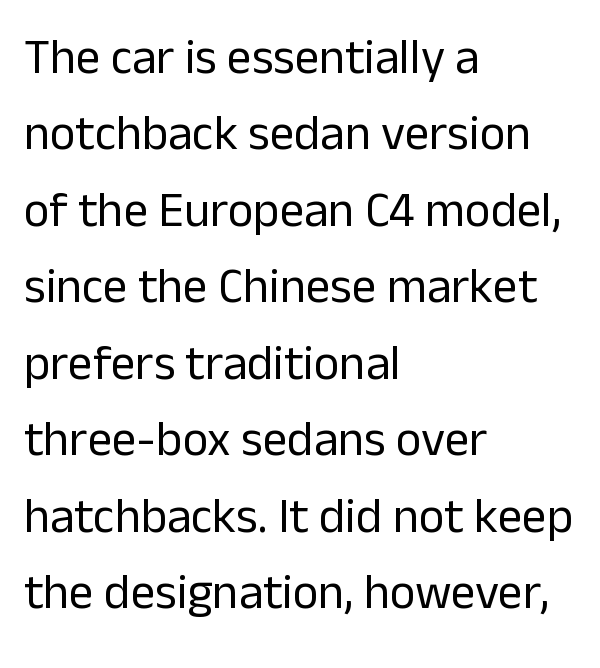
The image shows 49 px regular-weight sans-serif type, upright; set left-aligned, normal line spacing (1.56x), normal letter spacing, not underlined; low stroke contrast and a medium x-height.
